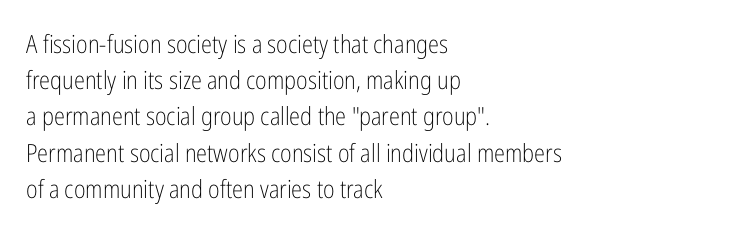
The cut favours lightness, reaching ordinary text weight at its darkest. Left-aligned paragraph, ragged on the right. There is no visible air inserted between adjacent glyphs. Has an underline been added? It has not. Upright lettering throughout. Leading matches the norm, producing a regular column.
